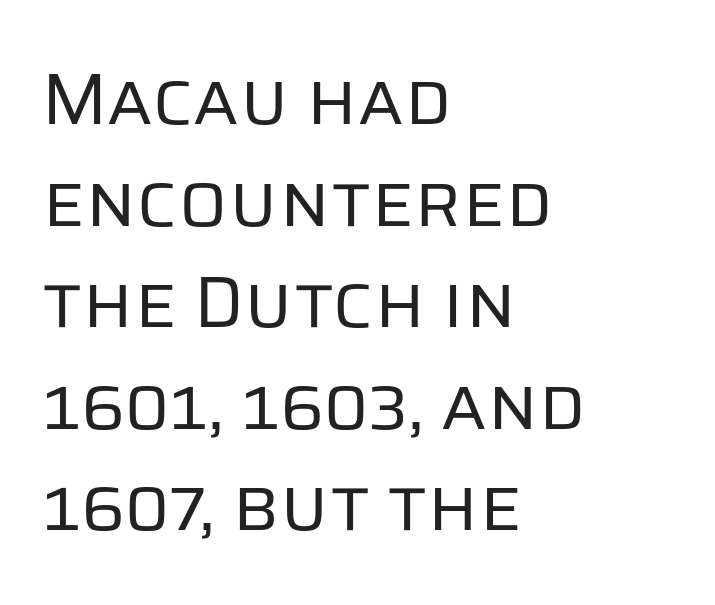
Q: Is the text bold? A: No.
Q: Is the text italic (slanted)? A: No, it is upright.
Q: Is the typeface a serif or a sans-serif typeface? A: Sans-serif.
Q: Is the text underlined? A: No.
Q: How is the paragraph aligned? A: Left-aligned.
Q: Is the spacing between letters normal or unusually wide? A: Normal.
Q: Is the spacing between lines tight, normal or loose? A: Normal.
Q: Width (condensed, normal, or wide)? A: Normal.
Q: Stroke contrast? A: Low.
Q: x-height? A: Large.
Q: Monospaced? A: No.
